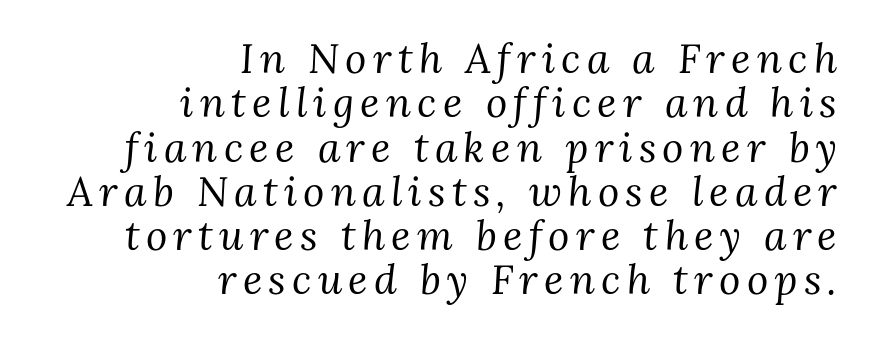
Q: Is the text bold? A: No.
Q: Is the text italic (slanted)? A: Yes, it leans right by about 3 degrees.
Q: Is the typeface a serif or a sans-serif typeface? A: Serif.
Q: Is the text underlined? A: No.
Q: How is the paragraph aligned? A: Right-aligned.
Q: Is the spacing between lines tight, normal or loose? A: Tight.
Q: Width (condensed, normal, or wide)? A: Normal.
Q: Stroke contrast? A: Medium.
Q: x-height? A: Medium.
Q: Monospaced? A: No.
